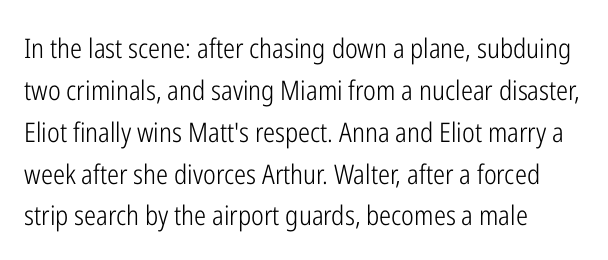
Q: Is the text bold? A: No.
Q: Is the text italic (slanted)? A: No, it is upright.
Q: Is the text underlined? A: No.
Q: How is the paragraph aligned? A: Left-aligned.
Q: Is the spacing between letters normal or unusually wide? A: Normal.
Q: Is the spacing between lines tight, normal or loose? A: Normal.
